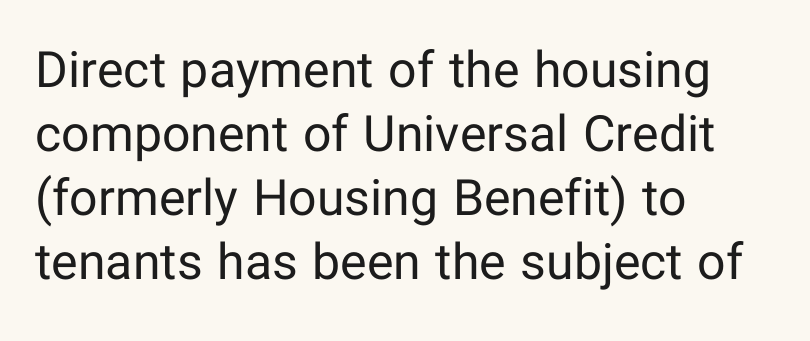
In terms of posture, this sample is upright. The foot of each line stays bare and open. The rows are spaced the way most documents space them. Serif or sans? Sans — the stroke terminals are bare.
